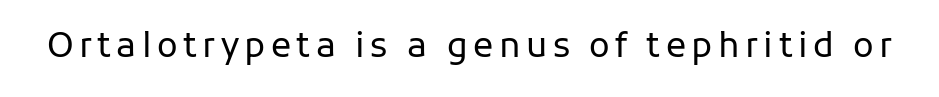
Heaviness? Minimal to ordinary, like unemphasized prose. Is this a sans? Yes — the strokes have no serifs. Descenders hang freely into open space. It's the straight-up-and-down kind of type.
